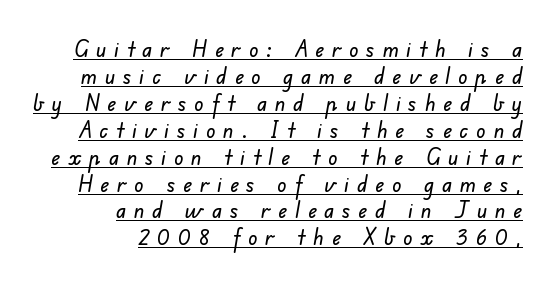
Q: Is the text underlined? A: Yes.
Q: How is the paragraph aligned? A: Right-aligned.
Q: Is the spacing between letters normal or unusually wide? A: Unusually wide.
